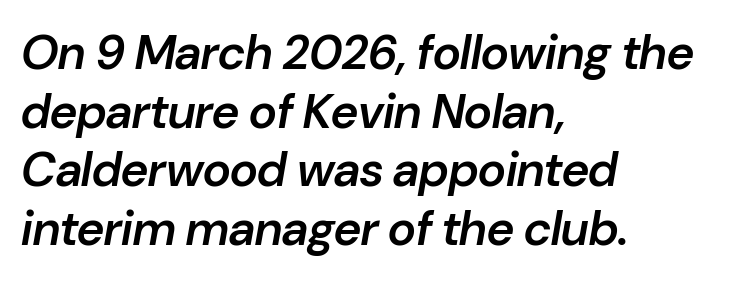
Q: Is the text bold? A: Semi-bold.
Q: Is the text italic (slanted)? A: Yes, it leans right by about 10 degrees.
Q: Is the text underlined? A: No.
Q: How is the paragraph aligned? A: Left-aligned.
Q: Is the spacing between letters normal or unusually wide? A: Normal.
Q: Width (condensed, normal, or wide)? A: Normal.
Q: Stroke contrast? A: Low.
Q: x-height? A: Medium.
Q: Monospaced? A: No.
